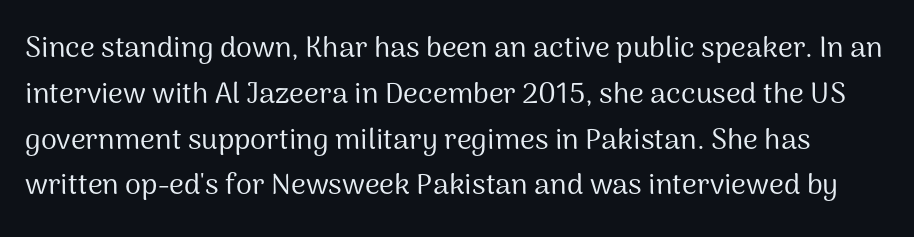
Descenders are the only things crossing below the line. Ascenders rise straight up at ninety degrees. Caption: standard tracking, unaltered. Successive baselines arrive at the customary interval. The face used here is proportionally spaced, like ordinary book or web type.
